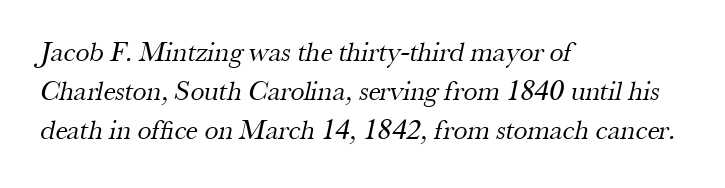
Q: Is the text bold? A: No.
Q: Is the typeface a serif or a sans-serif typeface? A: Serif.
Q: Is the text underlined? A: No.
Q: How is the paragraph aligned? A: Left-aligned.
Q: Is the spacing between letters normal or unusually wide? A: Normal.
Q: Is the spacing between lines tight, normal or loose? A: Normal.
Q: Width (condensed, normal, or wide)? A: Normal.
Q: Stroke contrast? A: Medium.
Q: x-height? A: Small.
Q: Monospaced? A: No.
